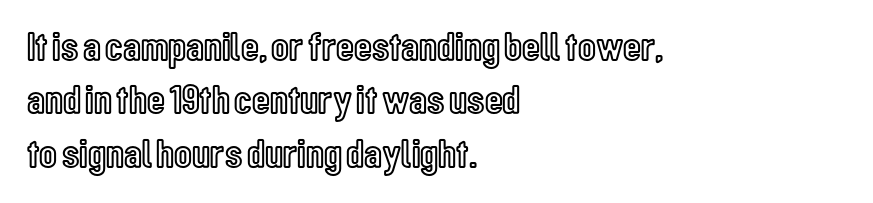
Q: Is the text italic (slanted)? A: No, it is upright.
Q: Is the text underlined? A: No.
Q: How is the paragraph aligned? A: Left-aligned.
Q: Is the spacing between letters normal or unusually wide? A: Normal.
Q: Is the spacing between lines tight, normal or loose? A: Normal.
Q: Width (condensed, normal, or wide)? A: Condensed.
Q: x-height? A: Medium.
Q: Monospaced? A: No.
